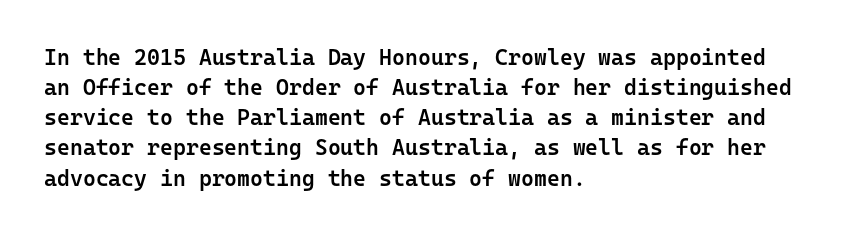
The rows are spaced the way most documents space them. Default kerning and tracking; the words read as compact shapes. Reading down the block, your eye returns to a fixed left position each line. The lettering stays uniformly vertical, giving the passage a roman look. Set as a demibold, roughly 600 on the weight scale.
